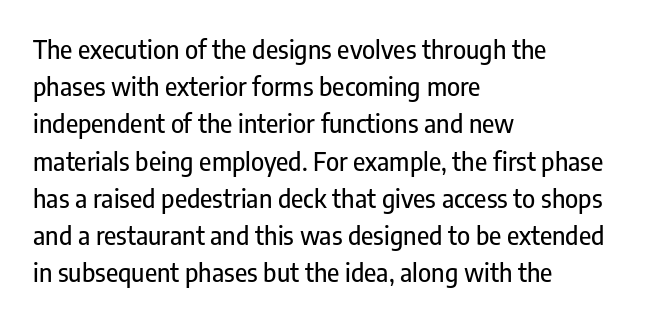
Q: Is the text italic (slanted)? A: No, it is upright.
Q: Is the text underlined? A: No.
Q: How is the paragraph aligned? A: Left-aligned.
Q: Is the spacing between letters normal or unusually wide? A: Normal.
Q: Is the spacing between lines tight, normal or loose? A: Normal.
